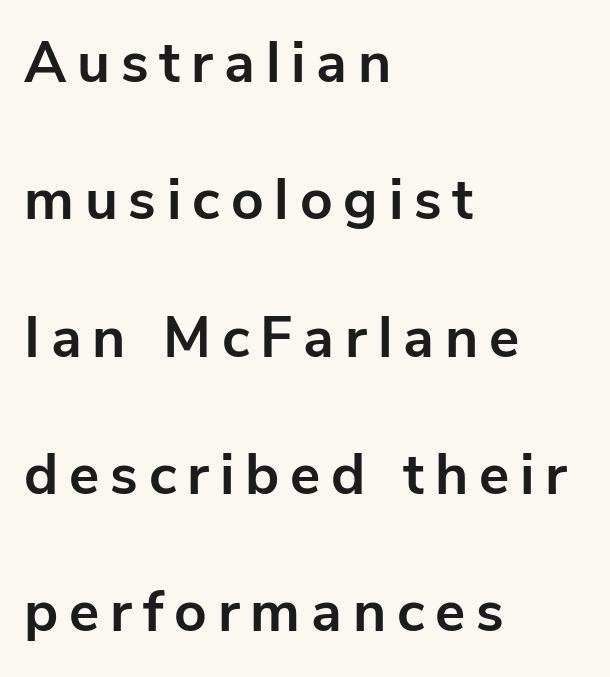
Loosely led — the rows are spread out. The typesetting leans heavy: a genuine bold. The zone under the glyphs is completely vacant. Italic: no, the glyphs are upright roman. Left-aligned paragraph, ragged on the right.
